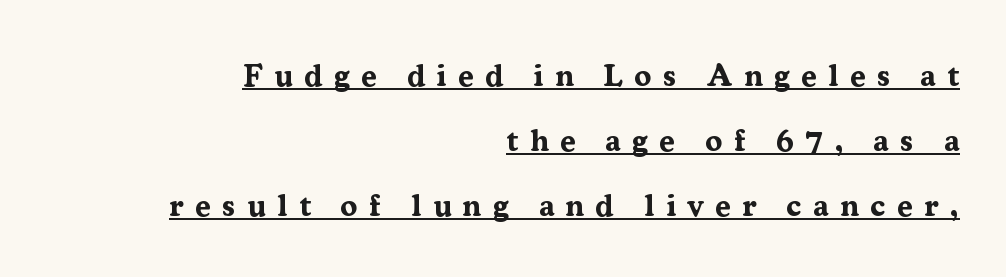
Q: Is the text bold? A: Yes.
Q: Is the text italic (slanted)? A: No, it is upright.
Q: Is the typeface a serif or a sans-serif typeface? A: Serif.
Q: Is the text underlined? A: Yes.
Q: How is the paragraph aligned? A: Right-aligned.
Q: Is the spacing between letters normal or unusually wide? A: Unusually wide.
Q: Is the spacing between lines tight, normal or loose? A: Loose.
Q: Width (condensed, normal, or wide)? A: Normal.
Q: Stroke contrast? A: Medium.
Q: x-height? A: Medium.
Q: Monospaced? A: No.
